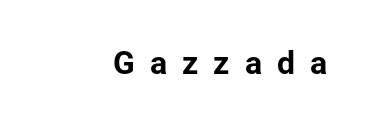
Q: Is the text italic (slanted)? A: No, it is upright.
Q: Is the typeface a serif or a sans-serif typeface? A: Sans-serif.
Q: Is the text underlined? A: No.
Q: Is the spacing between letters normal or unusually wide? A: Unusually wide.
Q: Width (condensed, normal, or wide)? A: Normal.
Q: Stroke contrast? A: Low.
Q: x-height? A: Medium.
Q: Monospaced? A: No.
